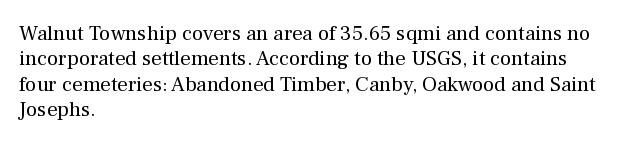
Q: Is the text bold? A: No.
Q: Is the text italic (slanted)? A: No, it is upright.
Q: Is the text underlined? A: No.
Q: How is the paragraph aligned? A: Left-aligned.
Q: Is the spacing between letters normal or unusually wide? A: Normal.
